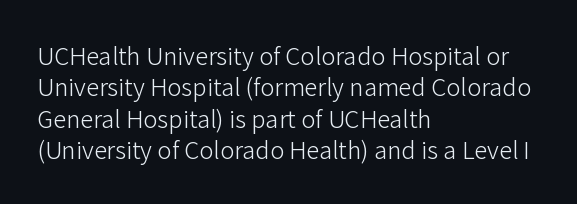
Q: Is the text bold? A: No.
Q: Is the text italic (slanted)? A: No, it is upright.
Q: Is the text underlined? A: No.
Q: How is the paragraph aligned? A: Left-aligned.
Q: Is the spacing between letters normal or unusually wide? A: Normal.
Q: Is the spacing between lines tight, normal or loose? A: Normal.
